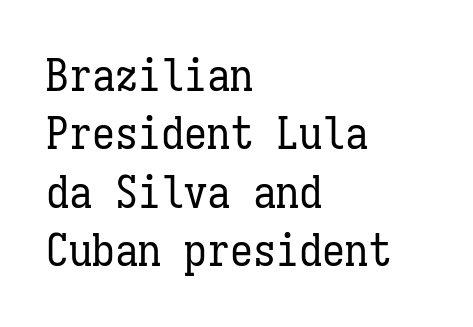
The image shows 46 px regular-weight, condensed type, upright, monospaced; set left-aligned, normal line spacing (1.27x), normal letter spacing, not underlined; low stroke contrast and a medium x-height.
